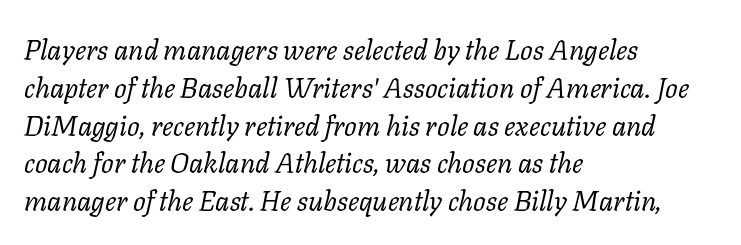
The lines in this sample share a left origin and differ only in where they stop. Would a proofreader flag this as italicized? Yes. A normal amount of white space separates one row of letters from the next. How are the letters spaced? Ordinarily, with no added tracking. These glyphs show unthickened strokes, regular width or finer.
